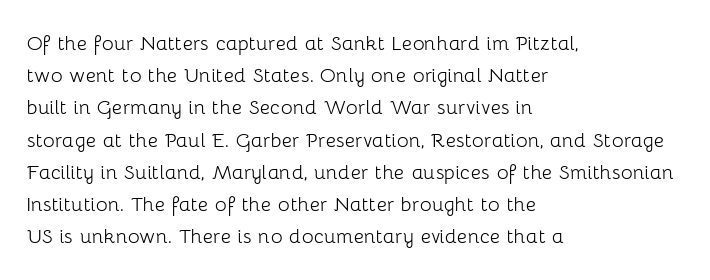
The image shows 25 px text type, upright; set left-aligned, normal line spacing (1.29x), normal letter spacing, not underlined.
